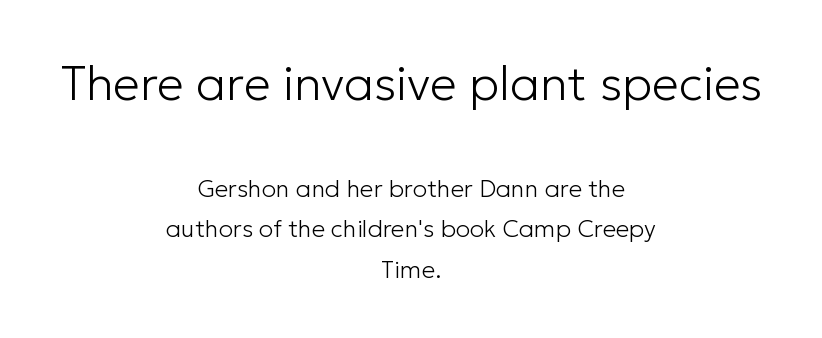
Note: no serifs on the glyphs. Honestly, the row spacing looks completely unremarkable. Compared with typical body copy, the letter spacing here is the same. Weight: in the light-to-regular range.
